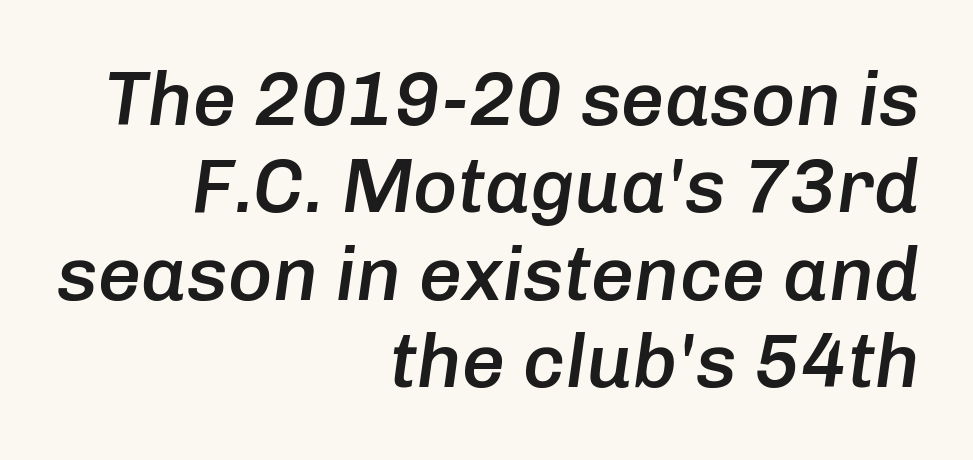
The line-height multiplier appears low, near solid setting. Summary of weight: moderately heavy, a semibold. This sample is right-justified, so line beginnings fall wherever the words allow. Character widths vary here, with narrow letters taking less room than wide ones.
